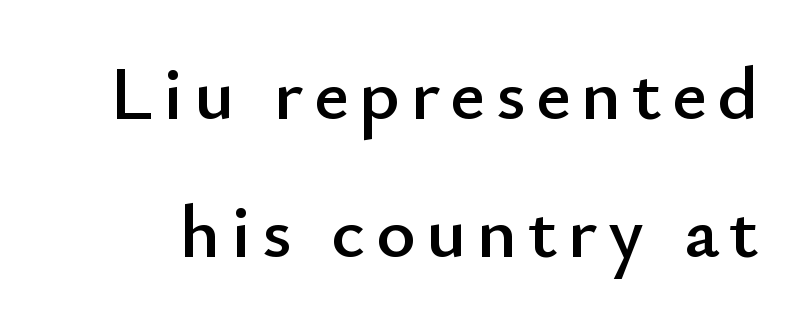
The image shows 76 px sans-serif type, upright; set line spacing 1.82x, not underlined; low stroke contrast and a small x-height.
